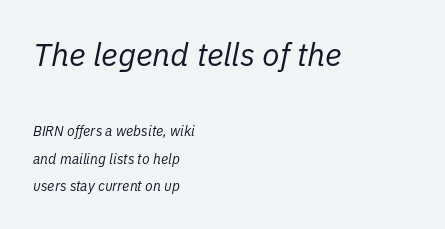
{"italic": "yes", "lean": "right", "slant_degrees": 11, "bold": "no", "weight": "regular", "width": "normal", "stroke_contrast": "low", "x_height": "medium", "monospaced": "no", "underline": "no", "align": "left", "line_spacing": "loose", "line_spacing_ratio": 1.96, "letter_spacing": "normal", "letter_spacing_em": 0.0, "larger_block": "first", "size_ratio": 2.29, "glyph_px": 32}
